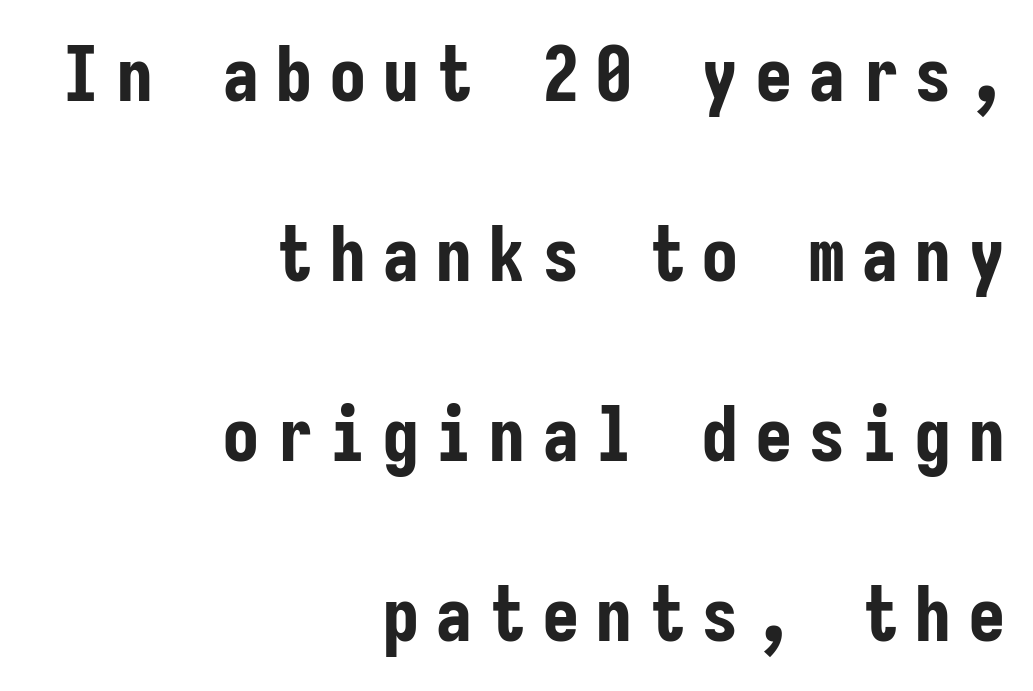
{"serif": "no", "italic": "no", "bold": "yes", "weight": "bold", "width": "condensed", "stroke_contrast": "low", "x_height": "medium", "monospaced": "yes", "underline": "no", "align": "right", "line_spacing": "loose", "line_spacing_ratio": 2.4, "letter_spacing": "wide", "letter_spacing_em": 0.21, "glyph_px": 75}
